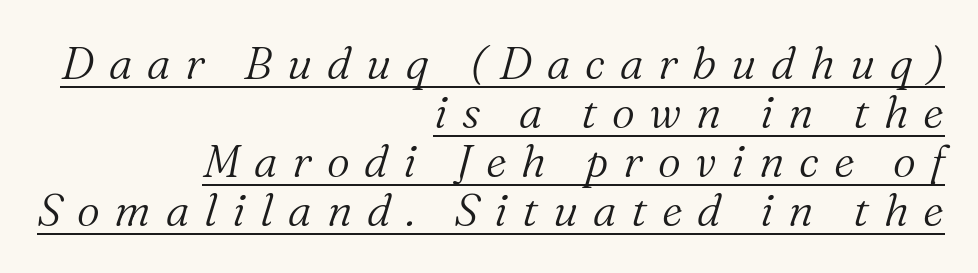
{"serif": "yes", "italic": "yes", "lean": "right", "slant_degrees": 16, "bold": "no", "weight": "light", "width": "normal", "stroke_contrast": "medium", "x_height": "medium", "monospaced": "no", "underline": "yes", "align": "right", "line_spacing": "tight", "line_spacing_ratio": 1.09, "letter_spacing": "wide", "letter_spacing_em": 0.33, "glyph_px": 45}
